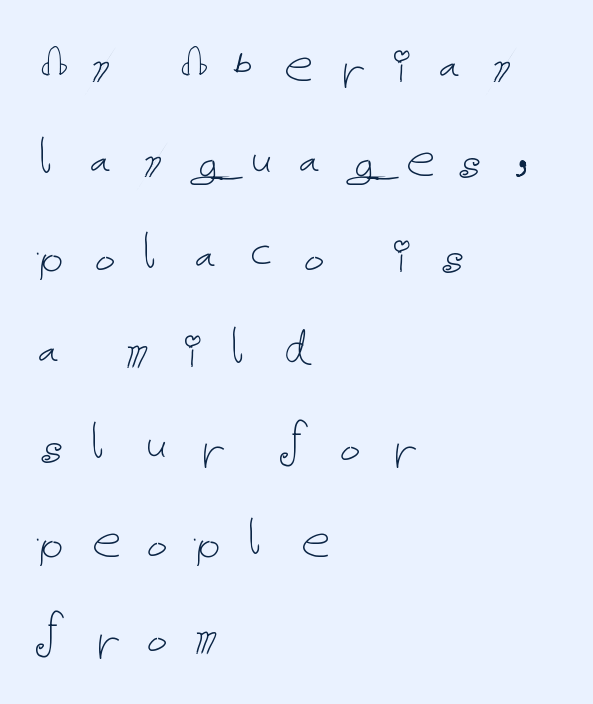
Q: Is the text bold? A: No.
Q: Is the text italic (slanted)? A: No, it is upright.
Q: Is the text underlined? A: No.
Q: How is the paragraph aligned? A: Left-aligned.
Q: Is the spacing between letters normal or unusually wide? A: Unusually wide.
Q: Is the spacing between lines tight, normal or loose? A: Normal.
Q: Width (condensed, normal, or wide)? A: Normal.
Q: Stroke contrast? A: Low.
Q: x-height? A: Medium.
